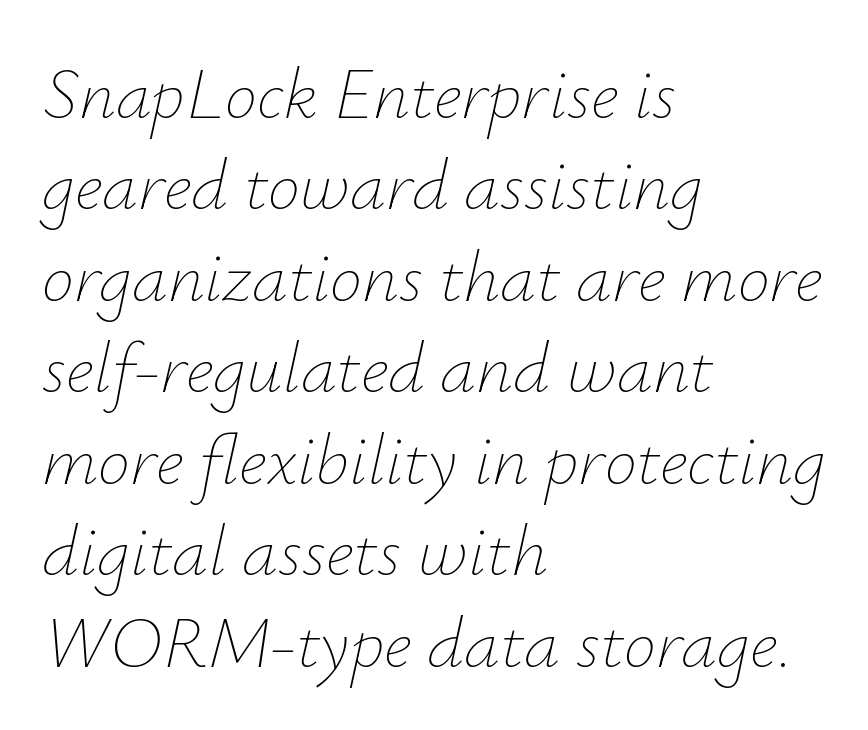
Words float on clear page, feet unadorned. Short note: letters normally spaced. Evenly set lines give the paragraph a standard silhouette. Characters are canted at an angle relative to the baseline's perpendicular.
